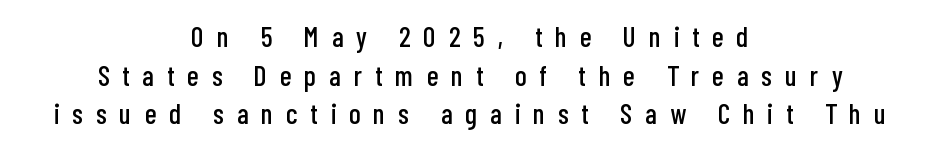
The image shows 28 px condensed sans-serif type, upright; set centered, normal line spacing (1.38x), unusually wide letter spacing (+0.47 em), not underlined; low stroke contrast and a medium x-height.
